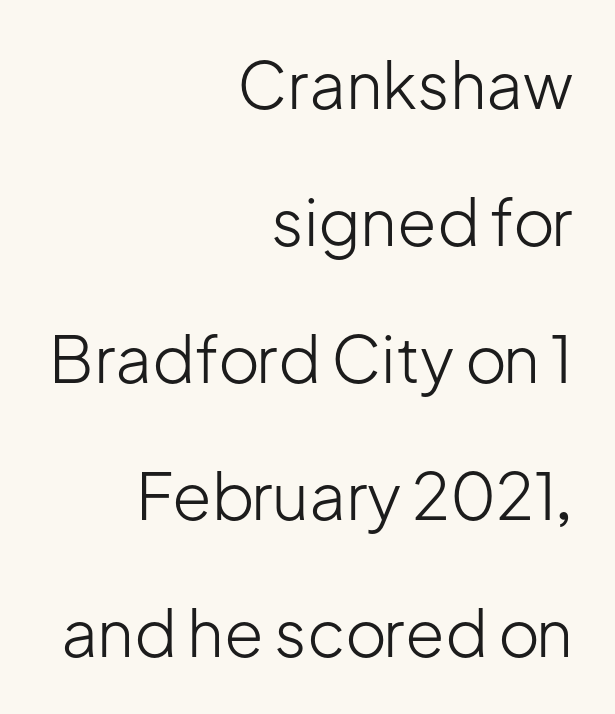
The image shows 64 px light sans-serif type, upright; set right-aligned, loose line spacing (2.14x), normal letter spacing, not underlined; low stroke contrast and a medium x-height.
